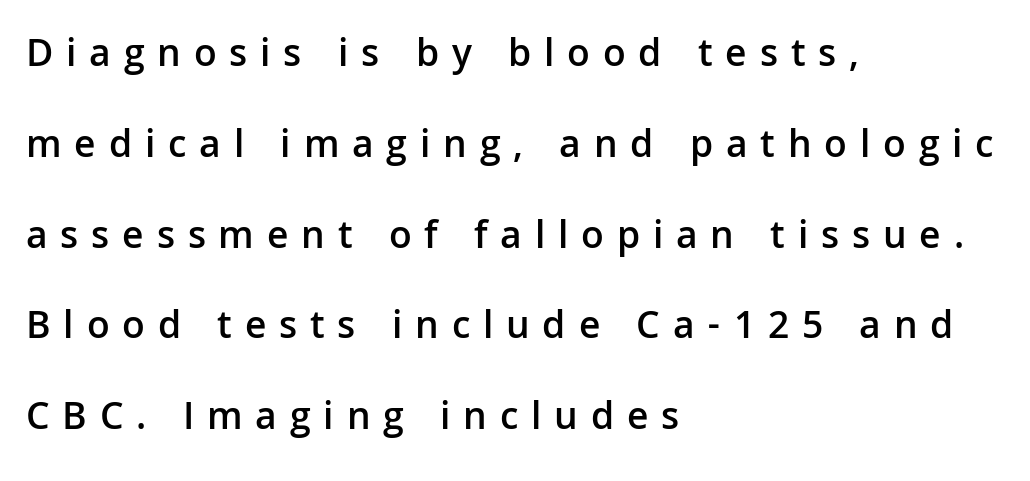
{"serif": "no", "italic": "no", "bold": "semi", "weight": "semibold", "width": "normal", "stroke_contrast": "low", "x_height": "medium", "monospaced": "no", "underline": "no", "align": "left", "line_spacing": "loose", "line_spacing_ratio": 2.27, "letter_spacing": "wide", "letter_spacing_em": 0.32, "glyph_px": 40}
